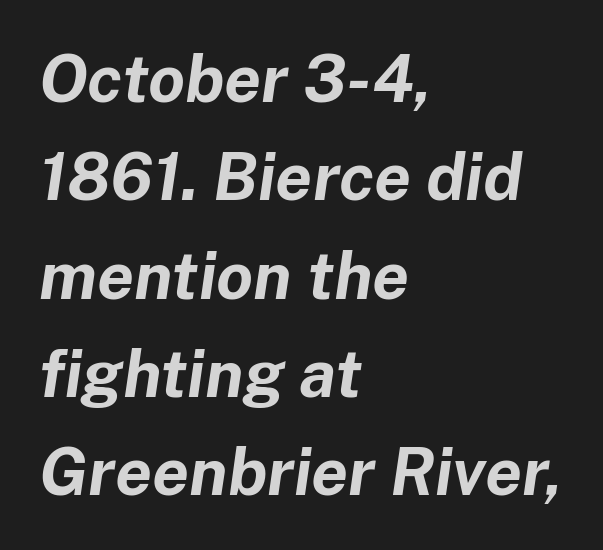
{"italic": "yes", "lean": "right", "slant_degrees": 8, "bold": "yes", "weight": "bold", "width": "normal", "stroke_contrast": "low", "x_height": "medium", "monospaced": "no", "underline": "no", "align": "left", "line_spacing": "normal", "line_spacing_ratio": 1.49, "letter_spacing": "normal", "letter_spacing_em": 0.0, "glyph_px": 66}
